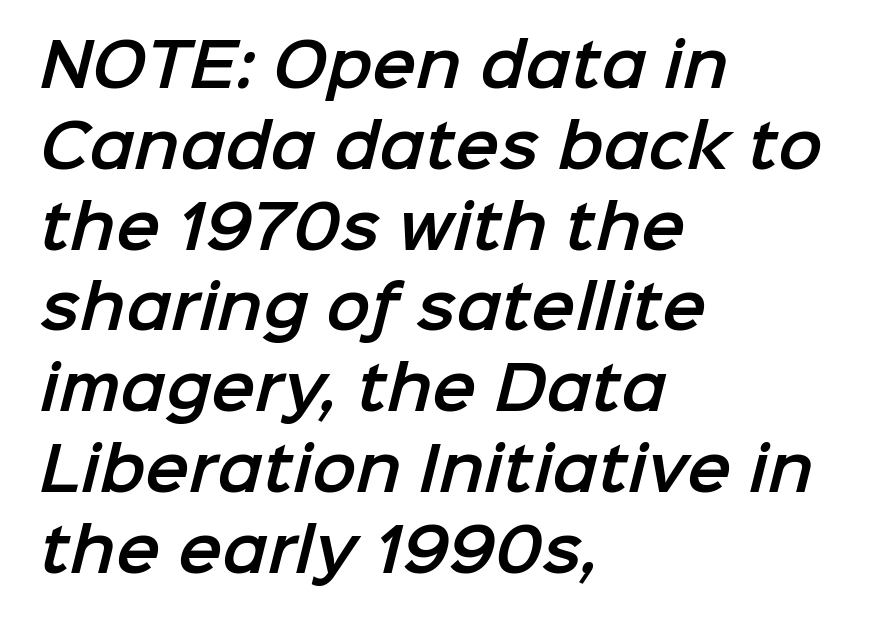
Q: Is the typeface a serif or a sans-serif typeface? A: Sans-serif.
Q: Is the text underlined? A: No.
Q: How is the paragraph aligned? A: Left-aligned.
Q: Is the spacing between letters normal or unusually wide? A: Normal.
Q: Is the spacing between lines tight, normal or loose? A: Normal.
Q: Width (condensed, normal, or wide)? A: Normal.
Q: Stroke contrast? A: Low.
Q: x-height? A: Medium.
Q: Monospaced? A: No.
